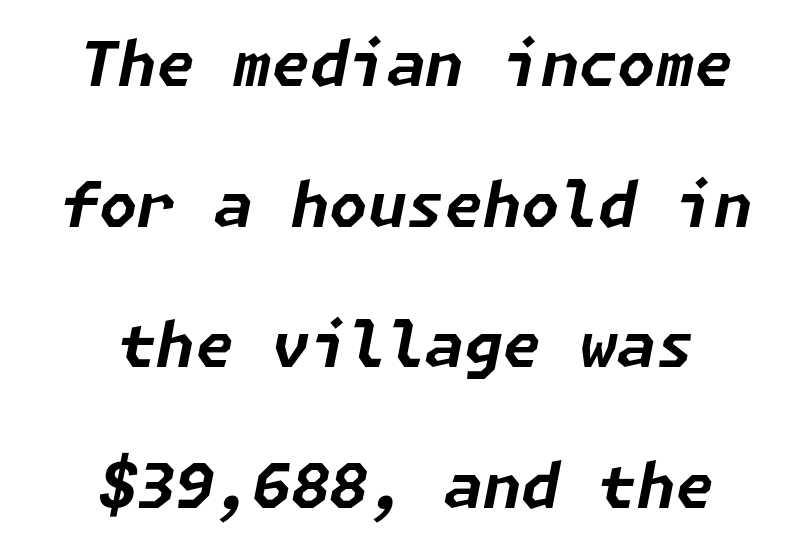
The image shows 62 px bold type, italic (leaning right); set centered, loose line spacing (2.27x), normal letter spacing, not underlined; low stroke contrast and a medium x-height.
